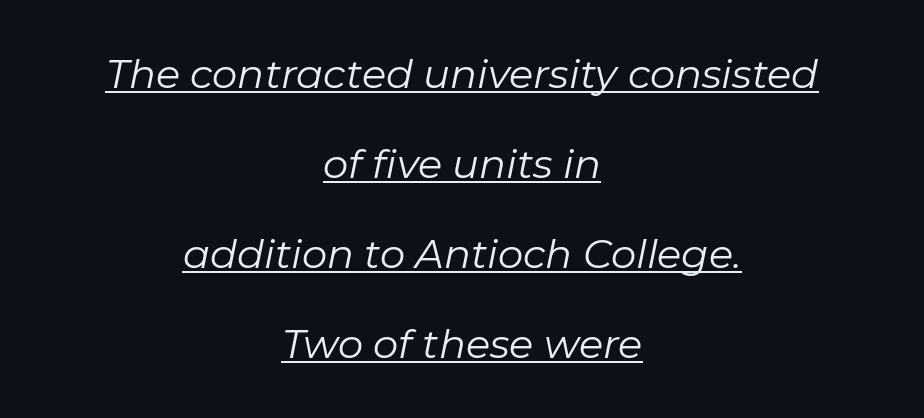
{"italic": "yes", "lean": "right", "slant_degrees": 11, "bold": "no", "weight": "regular", "width": "normal", "stroke_contrast": "low", "x_height": "medium", "monospaced": "no", "underline": "yes", "align": "center", "line_spacing": "loose", "line_spacing_ratio": 2.25, "letter_spacing": "normal", "letter_spacing_em": 0.0, "glyph_px": 40}
